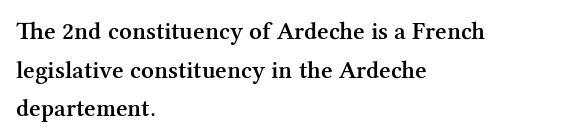
Quick note: underline off. The passage is arranged the way most books set body copy — flush left. Quick note: interline space is typical. Posture: vertical. The letters sit at their default tracking, neither squeezed nor spread.
